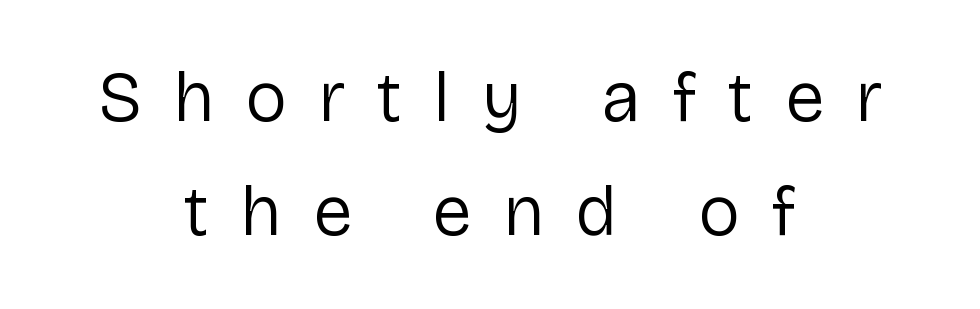
Q: Is the text bold? A: No.
Q: Is the text italic (slanted)? A: No, it is upright.
Q: Is the typeface a serif or a sans-serif typeface? A: Sans-serif.
Q: Is the text underlined? A: No.
Q: How is the paragraph aligned? A: Centered.
Q: Is the spacing between letters normal or unusually wide? A: Unusually wide.
Q: Is the spacing between lines tight, normal or loose? A: Normal.
Q: Width (condensed, normal, or wide)? A: Normal.
Q: Stroke contrast? A: Low.
Q: x-height? A: Medium.
Q: Monospaced? A: No.
